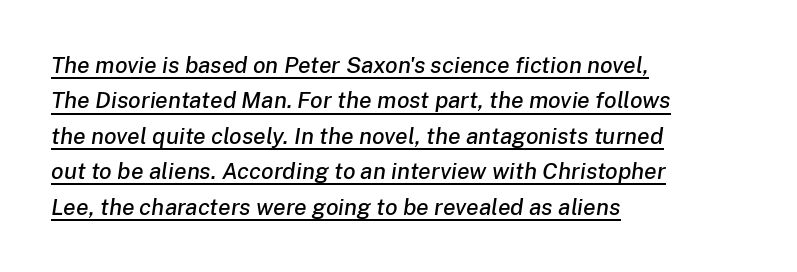
The image shows 23 px text type, italic (leaning right); set left-aligned, normal line spacing (1.54x), normal letter spacing, underlined.
